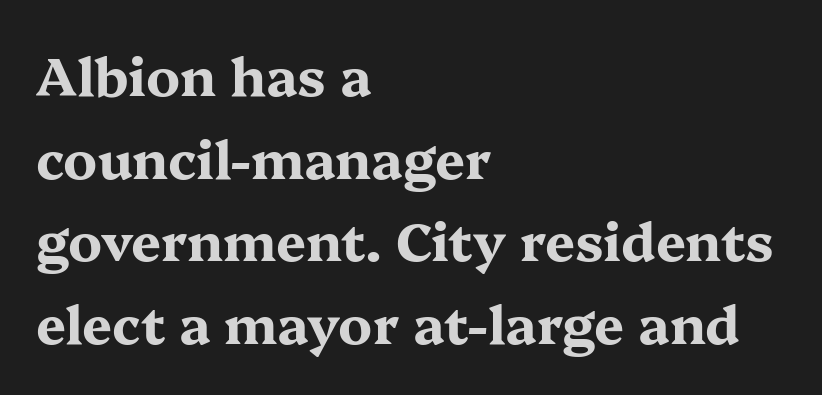
Quick note: underline off. I'd describe the lettering as bold — thick and assertive. The type family on display is of the serif kind. A typesetter would call this zero additional tracking. Leftover space on each line is placed entirely after the last word.
